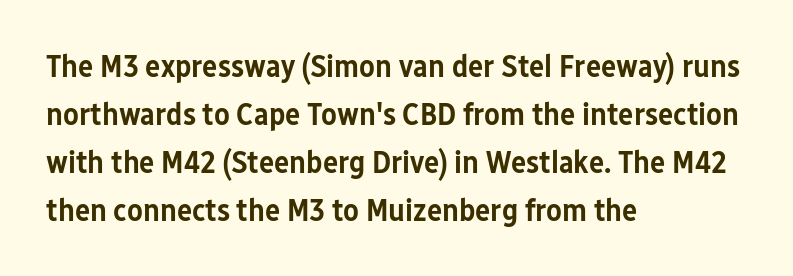
{"serif": "no", "italic": "no", "bold": "semi", "weight": "semibold", "width": "condensed", "stroke_contrast": "low", "x_height": "medium", "monospaced": "no", "underline": "no", "align": "left", "line_spacing": "normal", "line_spacing_ratio": 1.5, "letter_spacing": "normal", "letter_spacing_em": 0.0, "glyph_px": 32}
